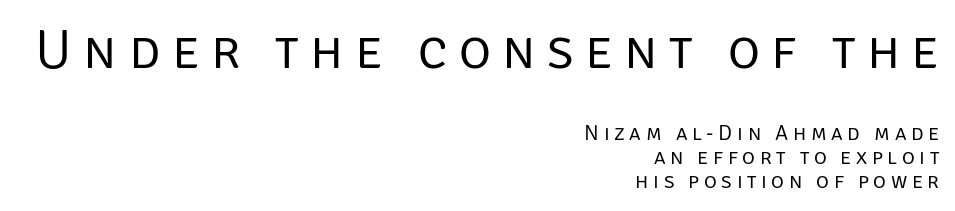
Q: Is the text bold? A: No.
Q: Is the text italic (slanted)? A: No, it is upright.
Q: Is the typeface a serif or a sans-serif typeface? A: Sans-serif.
Q: Is the text underlined? A: No.
Q: How is the paragraph aligned? A: Right-aligned.
Q: Is the spacing between letters normal or unusually wide? A: Unusually wide.
Q: Is the spacing between lines tight, normal or loose? A: Tight.
Q: Which block of text is set in a larger size, the first (top) or the second (bottom)? A: The first (top) one.
Q: Width (condensed, normal, or wide)? A: Normal.
Q: Stroke contrast? A: Low.
Q: x-height? A: Large.
Q: Monospaced? A: No.
